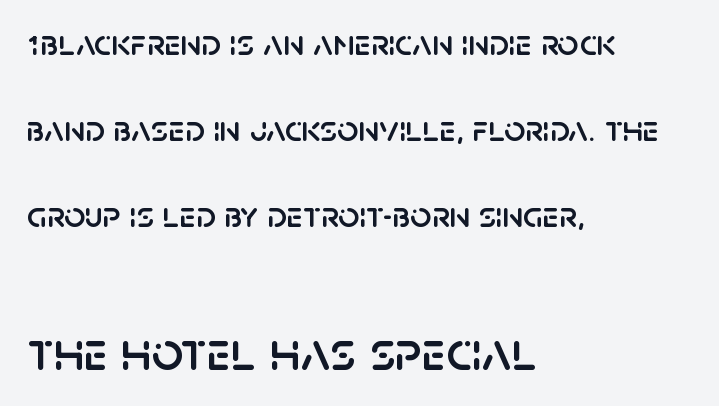
{"serif": "no", "italic": "no", "width": "normal", "stroke_contrast": "low", "x_height": "large", "monospaced": "no", "underline": "no", "align": "left", "line_spacing": "loose", "line_spacing_ratio": 2.32, "letter_spacing": "normal", "letter_spacing_em": 0.0, "larger_block": "second", "size_ratio": 1.49, "glyph_px": 55}
